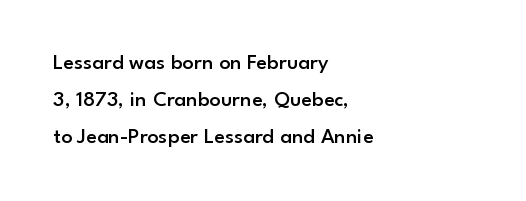
What stands out about the letter spacing? Nothing — it is the standard amount. Characters remain perfectly vertical along every line. Quick note: underline off. The passage is arranged the way most books set body copy — flush left. If you measured baseline to baseline, you'd find a middling distance. As a designer I'd log this as weight 600, semibold.
